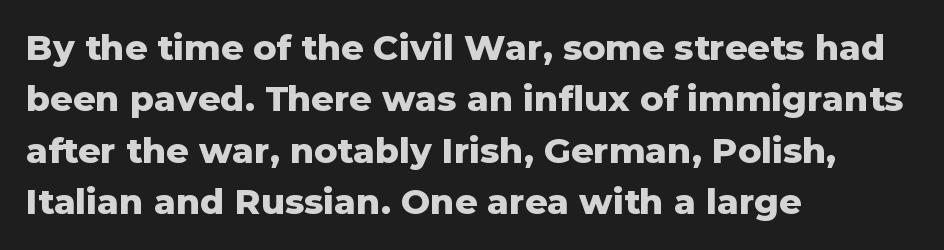
Each letter's strokes conclude bluntly, with no projecting serifs. Do the characters align in a grid? No, the font is proportional. The paragraph shown leans on its left margin. Each word holds together tightly as a unit, with standard inter-letter gaps. Unmarked baselines from the first word to the last. Quick note: not italic, upright.
